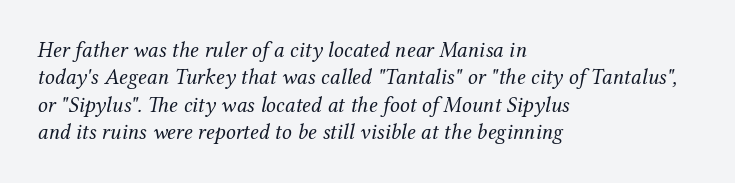
Q: Is the text bold? A: No.
Q: Is the text italic (slanted)? A: Yes, it leans right by about 12 degrees.
Q: Is the text underlined? A: No.
Q: How is the paragraph aligned? A: Left-aligned.
Q: Is the spacing between letters normal or unusually wide? A: Normal.
Q: Is the spacing between lines tight, normal or loose? A: Normal.
